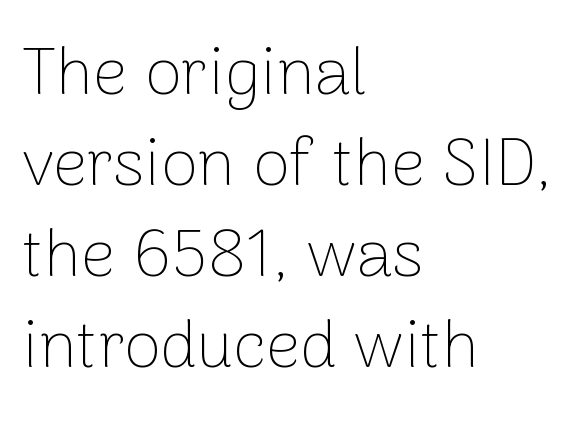
The type family on display is of the sans-serif kind. Rows of type keep a routine distance in the vertical direction. The baseline area is clear. The paragraph shown leans on its left margin. The font sits on the lighter half of the weight spectrum, regular included.
